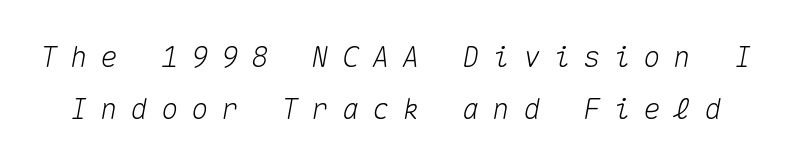
Q: Is the text italic (slanted)? A: Yes, it leans right by about 10 degrees.
Q: Is the text underlined? A: No.
Q: Is the spacing between letters normal or unusually wide? A: Unusually wide.
Q: Width (condensed, normal, or wide)? A: Normal.
Q: Stroke contrast? A: Medium.
Q: x-height? A: Medium.
Q: Monospaced? A: Yes.
